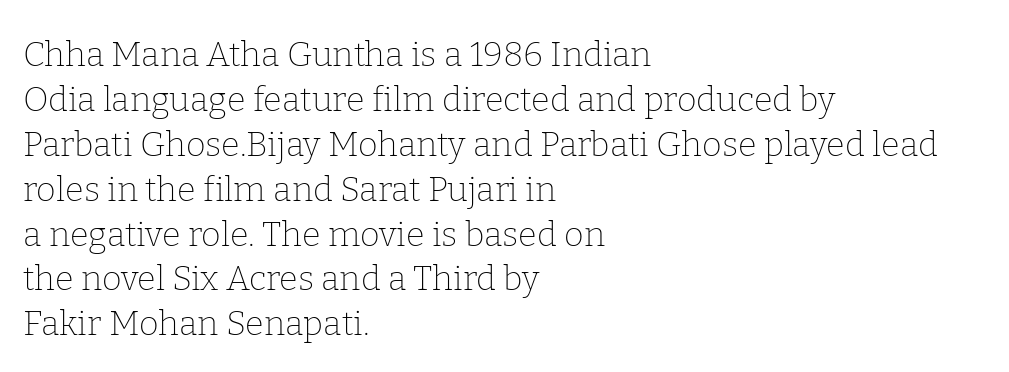
Q: Is the text bold? A: No.
Q: Is the text italic (slanted)? A: No, it is upright.
Q: Is the typeface a serif or a sans-serif typeface? A: Serif.
Q: Is the text underlined? A: No.
Q: How is the paragraph aligned? A: Left-aligned.
Q: Is the spacing between letters normal or unusually wide? A: Normal.
Q: Is the spacing between lines tight, normal or loose? A: Normal.
Q: Width (condensed, normal, or wide)? A: Normal.
Q: Stroke contrast? A: Low.
Q: x-height? A: Medium.
Q: Monospaced? A: No.
